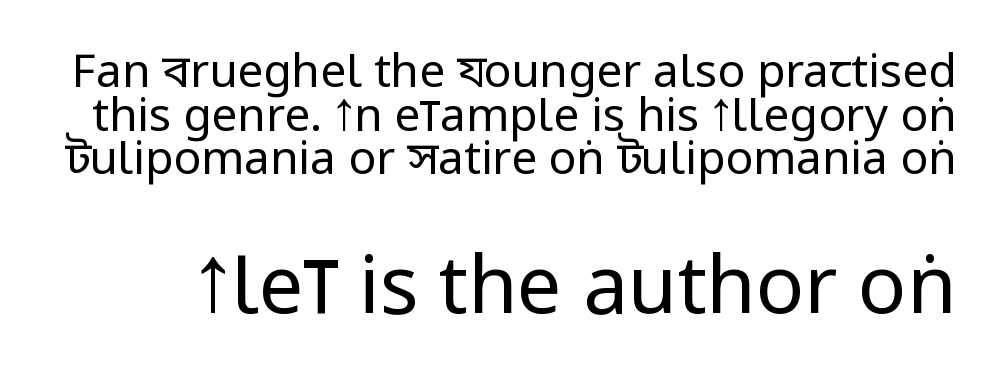
{"serif": "no", "italic": "no", "bold": "no", "weight": "regular", "width": "condensed", "stroke_contrast": "low", "x_height": "large", "monospaced": "no", "underline": "no", "line_spacing": "tight", "line_spacing_ratio": 0.95, "letter_spacing": "normal", "letter_spacing_em": 0.0, "larger_block": "second", "size_ratio": 1.74, "glyph_px": 80}
